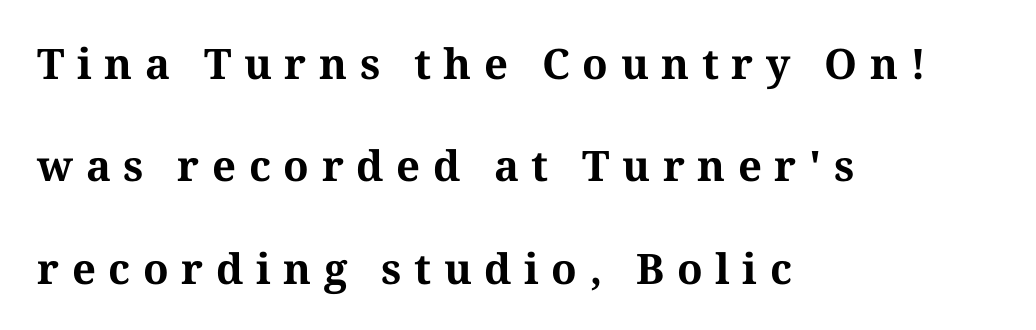
The image shows 42 px bold serif type, upright; set left-aligned, loose line spacing (2.44x), unusually wide letter spacing (+0.3 em), not underlined; medium stroke contrast and a medium x-height.
